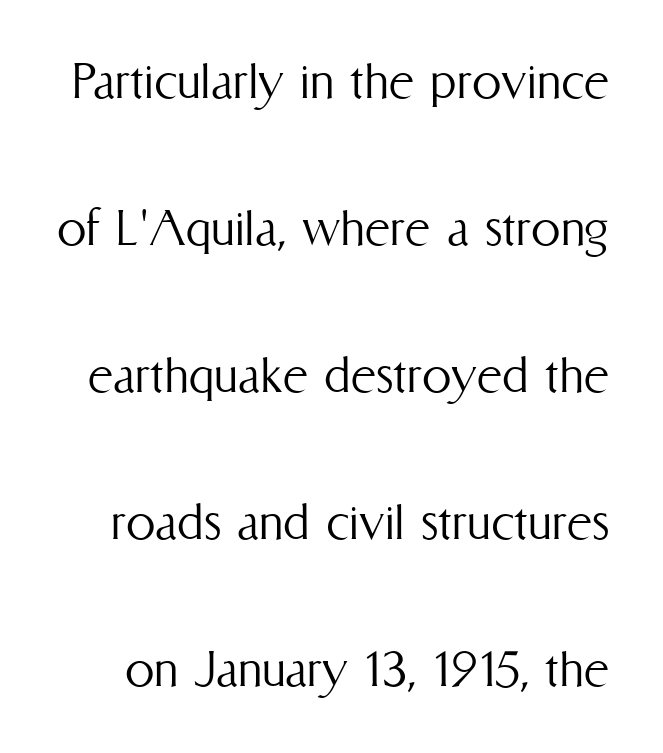
Q: Is the text bold? A: No.
Q: Is the text italic (slanted)? A: No, it is upright.
Q: Is the text underlined? A: No.
Q: Is the spacing between letters normal or unusually wide? A: Normal.
Q: Is the spacing between lines tight, normal or loose? A: Loose.
Q: Width (condensed, normal, or wide)? A: Condensed.
Q: Stroke contrast? A: Medium.
Q: x-height? A: Medium.
Q: Monospaced? A: No.
